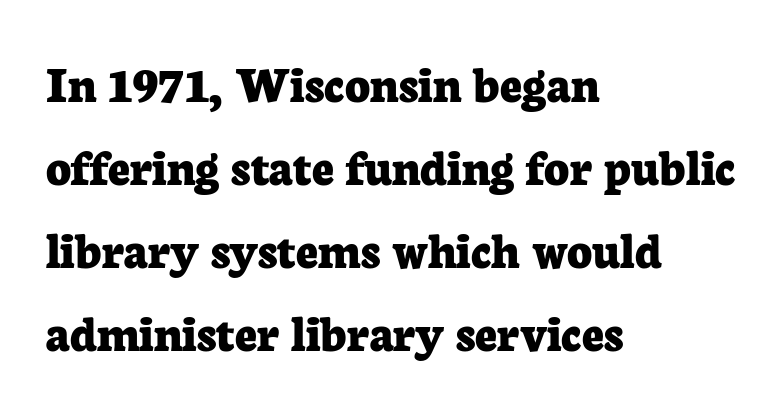
Q: Is the text bold? A: Yes.
Q: Is the text italic (slanted)? A: No, it is upright.
Q: Is the typeface a serif or a sans-serif typeface? A: Serif.
Q: Is the text underlined? A: No.
Q: How is the paragraph aligned? A: Left-aligned.
Q: Is the spacing between letters normal or unusually wide? A: Normal.
Q: Is the spacing between lines tight, normal or loose? A: Normal.
Q: Width (condensed, normal, or wide)? A: Normal.
Q: Stroke contrast? A: Low.
Q: x-height? A: Medium.
Q: Monospaced? A: No.
